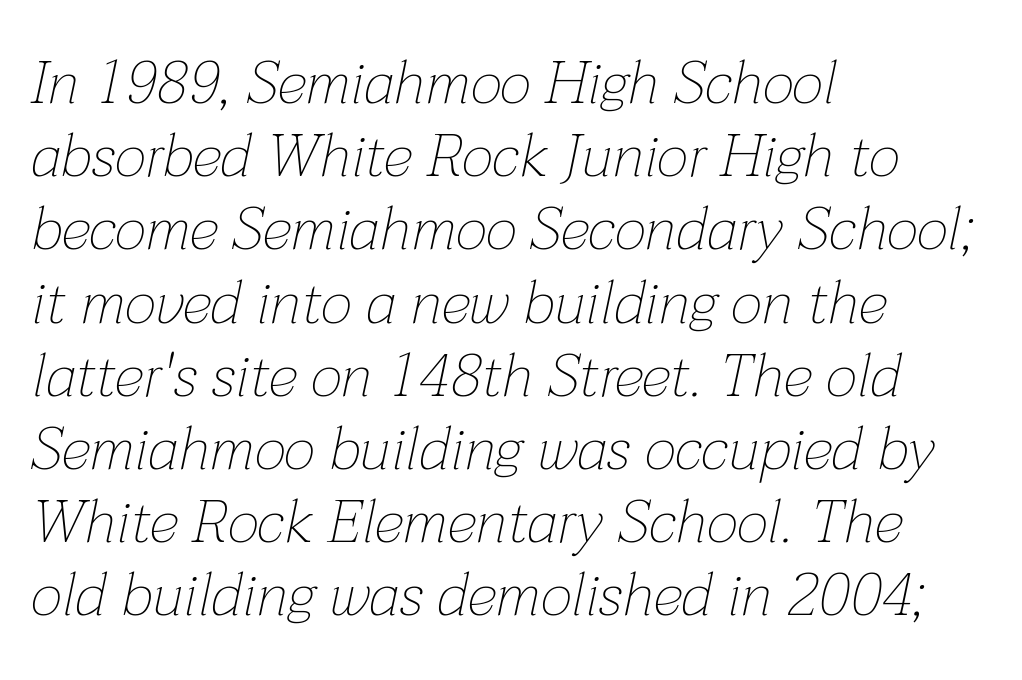
The image shows 61 px thin type, italic (leaning right); set left-aligned, line spacing 1.2x, normal letter spacing, not underlined; low stroke contrast and a medium x-height.
